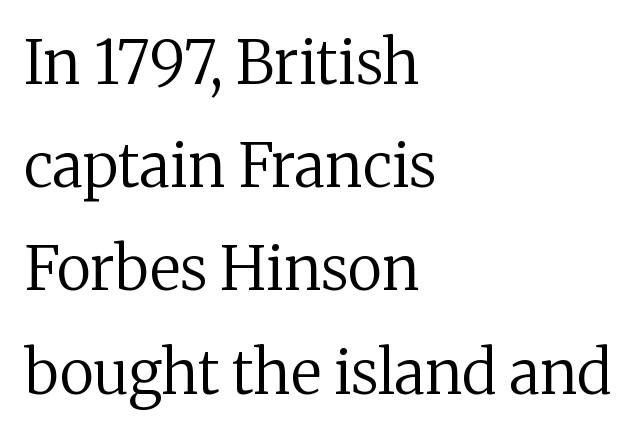
The image shows 60 px regular-weight serif type, upright; set left-aligned, line spacing 1.72x, normal letter spacing, not underlined; medium stroke contrast and a medium x-height.
